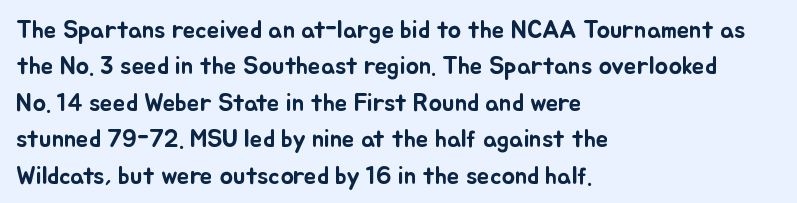
{"italic": "no", "underline": "no", "align": "left", "line_spacing": "normal", "line_spacing_ratio": 1.46, "letter_spacing": "normal", "letter_spacing_em": 0.0, "glyph_px": 25}
